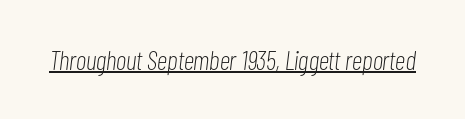
Q: Is the text bold? A: No.
Q: Is the text italic (slanted)? A: Yes, it leans right by about 7 degrees.
Q: Is the text underlined? A: Yes.
Q: Is the spacing between letters normal or unusually wide? A: Normal.
